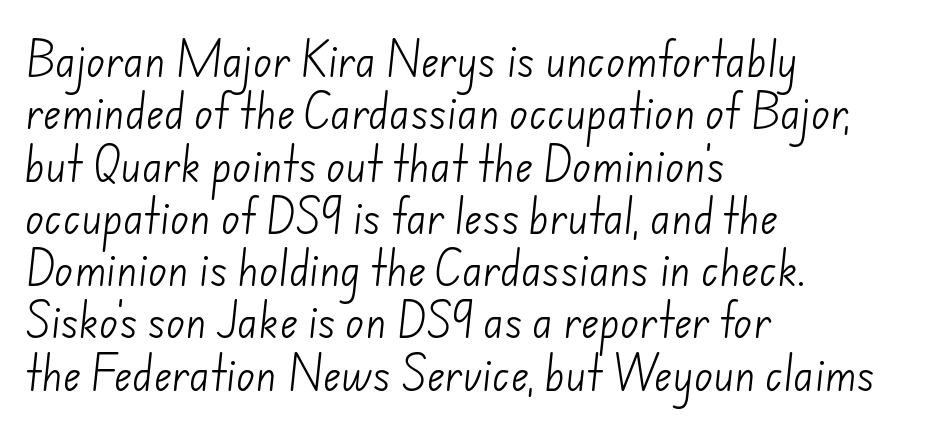
The passage is arranged the way most books set body copy — flush left. The face used here is proportionally spaced, like ordinary book or web type. This rendering employs a face without finishing strokes, i.e., a sans-serif. Whoever set this chose a conventional vertical rhythm. A light-to-regular cut is what we see here. The words here are not underlined.
